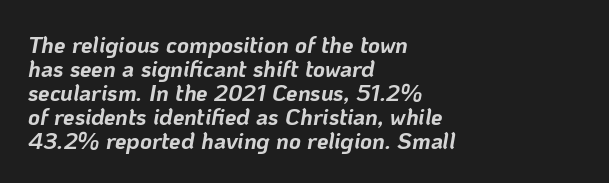
The image shows 23 px bold type, italic (leaning right); set left-aligned, tight line spacing (1.04x), normal letter spacing, not underlined.
